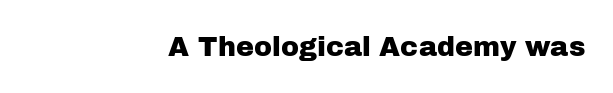
Each row of text sits above clean, open space. The face used here is rendered with its standard letterfit. Is there any slant? The stems are plumb. This sample is right-justified, so line beginnings fall wherever the words allow.
